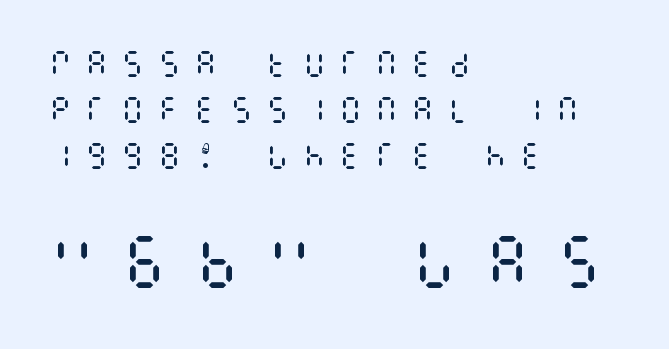
The image shows 58 px regular-weight, condensed type, upright; set left-aligned, normal line spacing (1.58x), unusually wide letter spacing (+0.45 em), not underlined; the second (bottom) block is 2.0x larger; medium stroke contrast and a large x-height.
